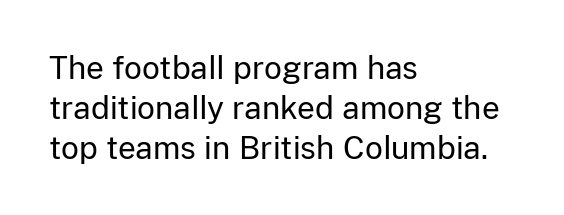
One-word summary of the alignment: left. Check the space under the baseline: it is left empty. This sample has the flowing, uneven cadence of proportional lettering. Weight: not bold — regular or lighter. Serifs: no, the terminals of the letterforms are clean. It's the straight-up-and-down kind of type.
